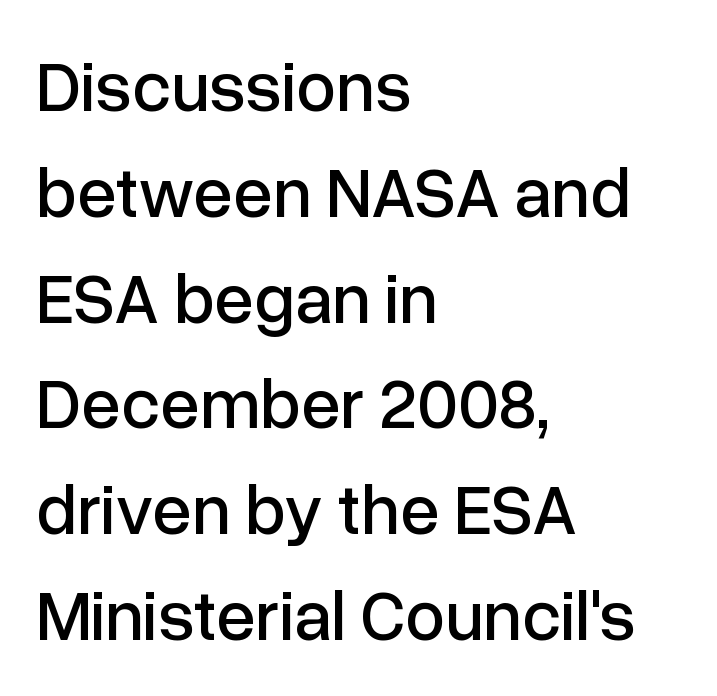
The image shows 71 px sans-serif type, upright; set left-aligned, normal line spacing (1.49x), normal letter spacing, not underlined; low stroke contrast and a medium x-height.
